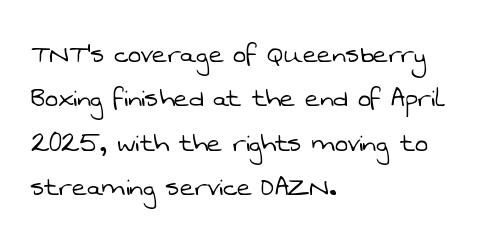
Rows of type keep a routine distance in the vertical direction. Tracking value appears to be zero — textbook default spacing. Clear beneath every line of the passage. The passage shown is not bold in any degree.
